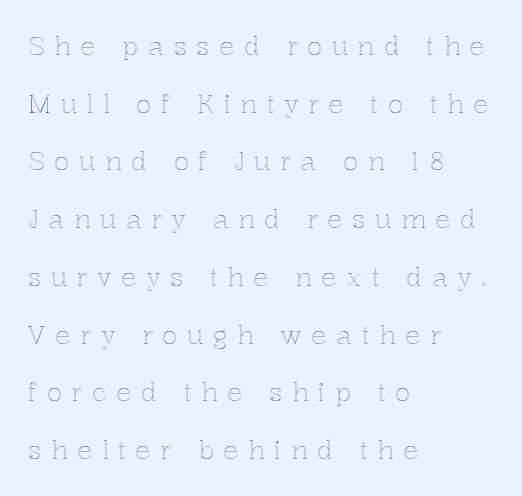
Plain, unruled lines of type. The gaps between neighbouring characters are conspicuously large. This sample is left-justified, so line endings fall wherever the words run out. Nope, not italic — everything's standing straight. Leading: increased.
